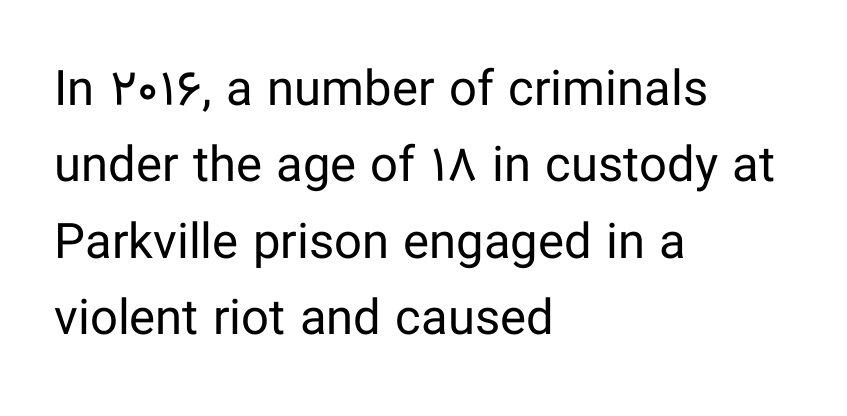
Vertical spacing — default. Weight: not bold — regular or lighter. Words appear dense and cohesive because spacing is normal. These lines are set flush left with a ragged right edge. The words here are not underlined.
